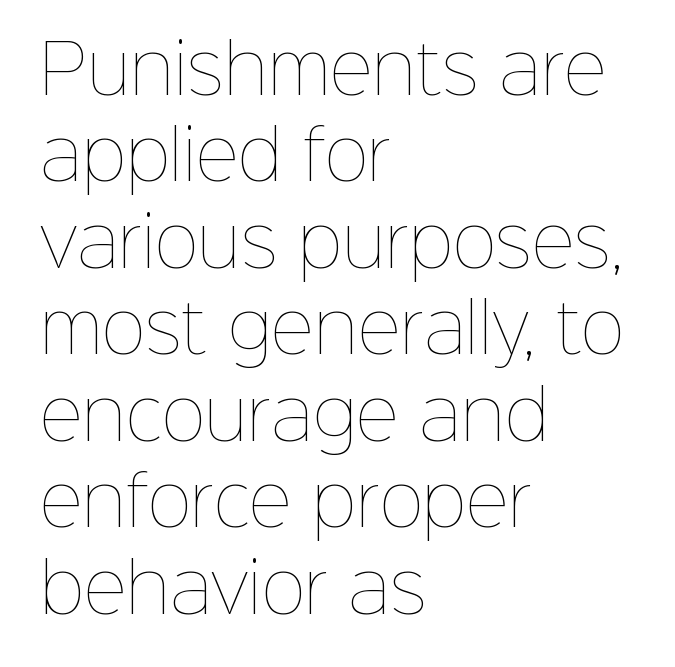
The passage shown is typed in a proportional face where columns would drift. Compared with typical paragraphs, the rows here are spaced about the same. The rendering anchors every line to the left-hand side. Stems here are at most as thick as an everyday book face. Characters remain perfectly vertical along every line. Honestly, the letter spacing is just normal — you wouldn't notice it.
